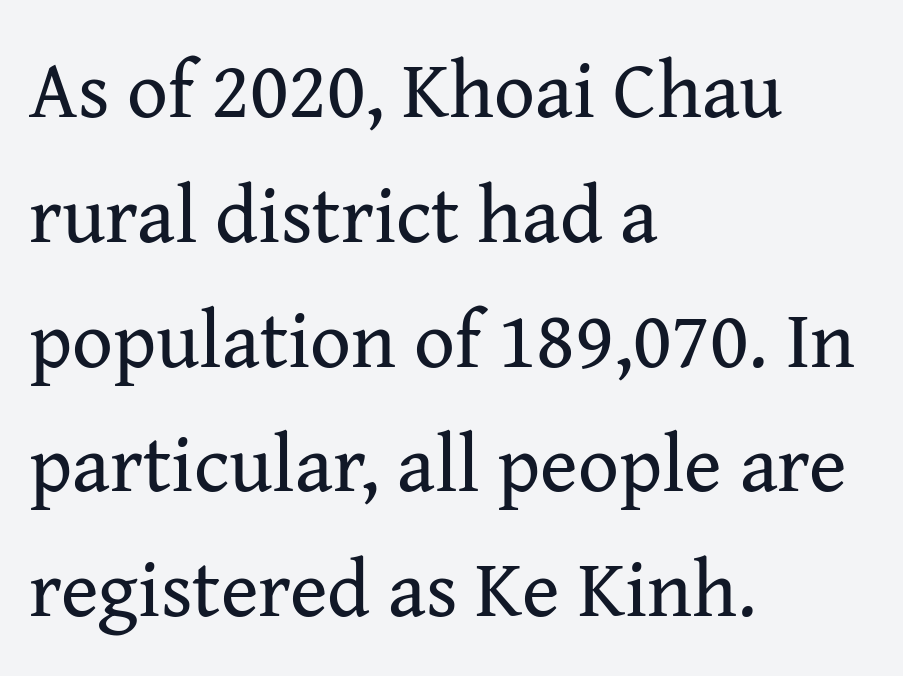
What's the leading like? Ordinary, nothing unusual. Each line starts at the same left margin while the right side varies. The letters carry serifs — small finishing strokes at the ends of their stems. Posture: vertical.
